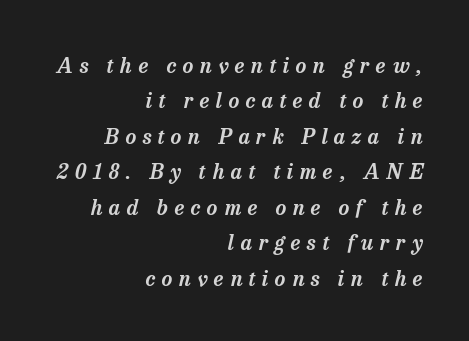
The image shows 21 px text type, italic (leaning right); set right-aligned, normal line spacing (1.69x), unusually wide letter spacing (+0.31 em), not underlined.
